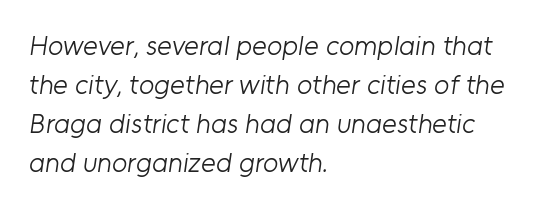
The line texture is even and compact thanks to regular tracking. These lines stack with their left ends in a neat column. Unmarked baselines from the first word to the last. This is not heavy type; no bold has been used. Is this a fixed-width face? No — the glyphs have proportional, varying widths.
